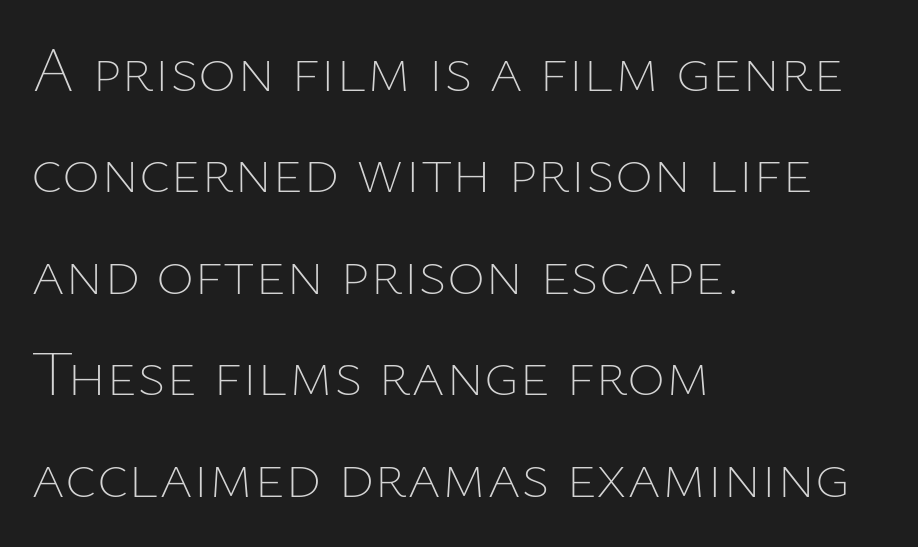
Stem width sits at or under what a default text font uses. Evenly set lines give the paragraph a standard silhouette. Here the designer chose a conventional face with non-uniform glyph widths. Short note: letters normally spaced.
